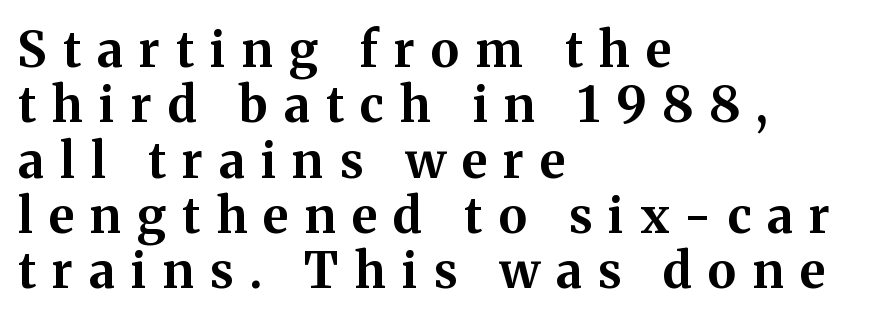
Q: Is the text bold? A: Yes.
Q: Is the text italic (slanted)? A: No, it is upright.
Q: Is the typeface a serif or a sans-serif typeface? A: Serif.
Q: Is the text underlined? A: No.
Q: How is the paragraph aligned? A: Left-aligned.
Q: Is the spacing between letters normal or unusually wide? A: Unusually wide.
Q: Is the spacing between lines tight, normal or loose? A: Tight.
Q: Width (condensed, normal, or wide)? A: Normal.
Q: Stroke contrast? A: Medium.
Q: x-height? A: Medium.
Q: Monospaced? A: No.
